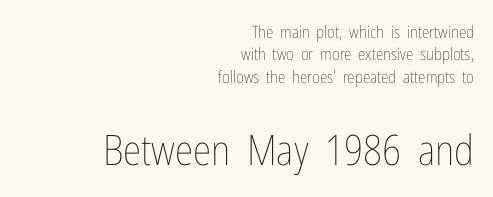
{"italic": "no", "bold": "no", "weight": "thin", "width": "condensed", "stroke_contrast": "low", "x_height": "medium", "monospaced": "no", "underline": "no", "align": "right", "line_spacing": "normal", "line_spacing_ratio": 1.32, "letter_spacing": "normal", "letter_spacing_em": 0.0, "larger_block": "second", "size_ratio": 2.47, "glyph_px": 42}
